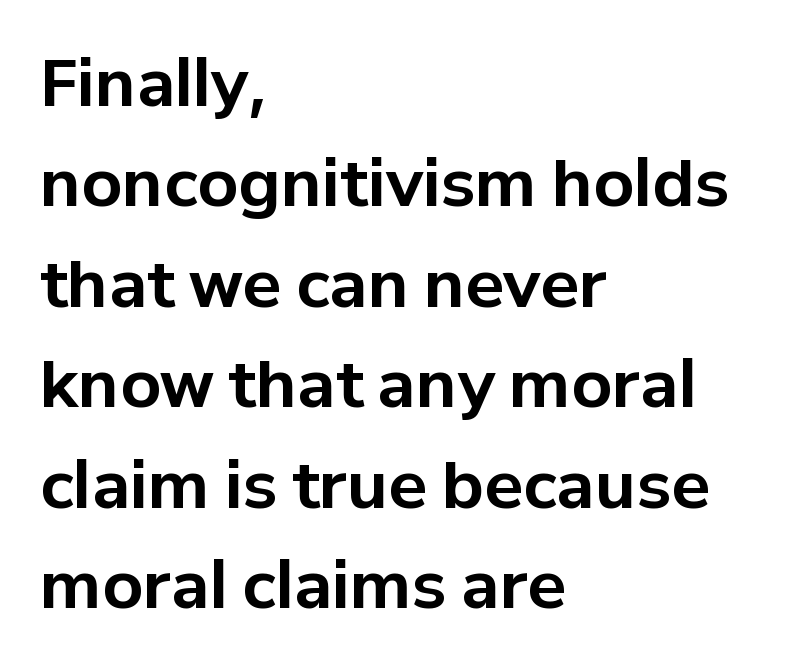
The image shows 64 px bold sans-serif type, upright; set left-aligned, normal line spacing (1.57x), normal letter spacing, not underlined; low stroke contrast and a medium x-height.
